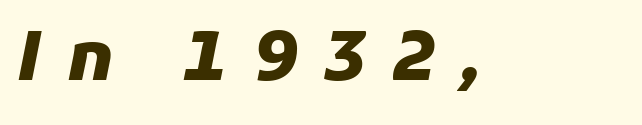
The image shows 69 px heavy type, italic (leaning right); set unusually wide letter spacing (+0.39 em), not underlined; low stroke contrast and a medium x-height.
